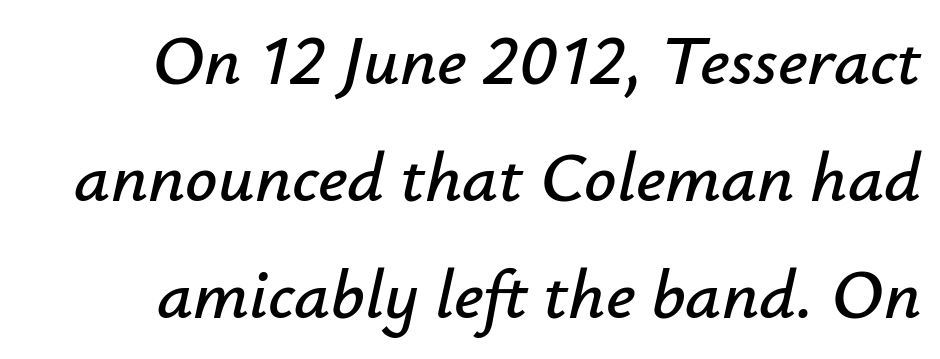
Q: Is the text italic (slanted)? A: Yes, it leans right by about 12 degrees.
Q: Is the text underlined? A: No.
Q: Is the spacing between letters normal or unusually wide? A: Normal.
Q: Is the spacing between lines tight, normal or loose? A: Normal.
Q: Width (condensed, normal, or wide)? A: Normal.
Q: Stroke contrast? A: Low.
Q: x-height? A: Small.
Q: Monospaced? A: No.
